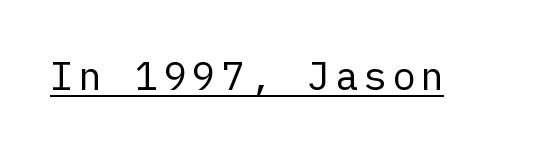
{"serif": "no", "italic": "no", "bold": "no", "weight": "regular", "width": "normal", "stroke_contrast": "low", "x_height": "medium", "underline": "yes", "glyph_px": 39}
